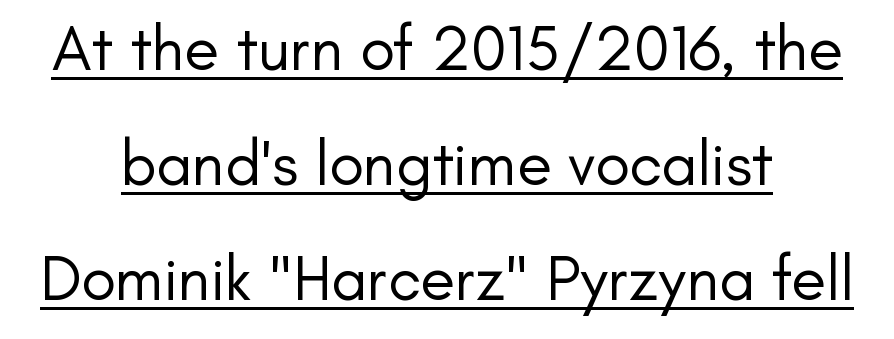
Does a line run under the words? Yes, clearly. Think standard paragraph weight, or any step lighter than that. The lettering stays uniformly vertical, giving the passage a roman look. Typeset on center — no edge is straight.
